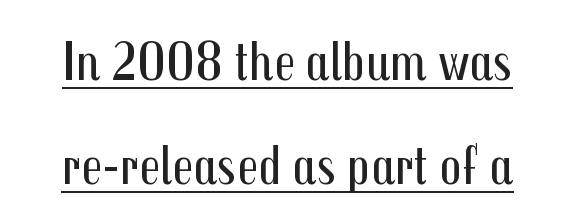
These lines are composed in type without serifs. Summary of weight: not heavy and not bold. The lettering stays uniformly vertical, giving the passage a roman look. Looks like regular typesetting: each glyph gets only the width it needs.
